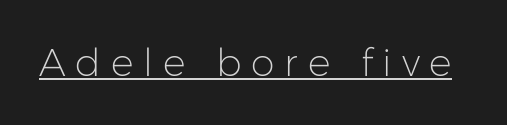
{"serif": "no", "italic": "no", "bold": "no", "weight": "light", "width": "normal", "stroke_contrast": "low", "x_height": "medium", "monospaced": "no", "underline": "yes", "letter_spacing": "wide", "letter_spacing_em": 0.26, "glyph_px": 38}
